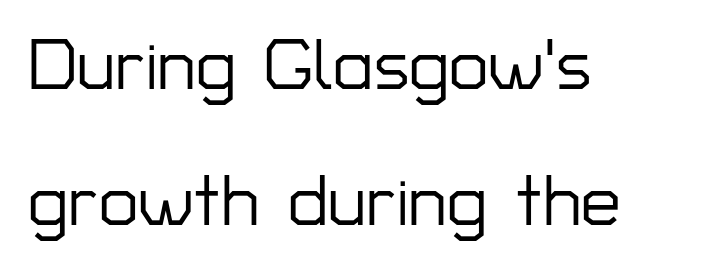
Q: Is the text italic (slanted)? A: No, it is upright.
Q: Is the typeface a serif or a sans-serif typeface? A: Sans-serif.
Q: Is the text underlined? A: No.
Q: How is the paragraph aligned? A: Left-aligned.
Q: Is the spacing between letters normal or unusually wide? A: Normal.
Q: Is the spacing between lines tight, normal or loose? A: Loose.
Q: Width (condensed, normal, or wide)? A: Normal.
Q: Stroke contrast? A: Low.
Q: x-height? A: Medium.
Q: Monospaced? A: No.
